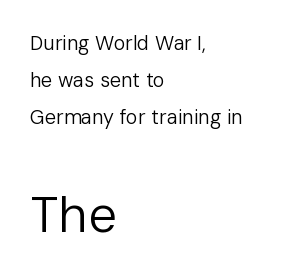
Q: Is the text bold? A: No.
Q: Is the text italic (slanted)? A: No, it is upright.
Q: Is the typeface a serif or a sans-serif typeface? A: Sans-serif.
Q: Is the text underlined? A: No.
Q: How is the paragraph aligned? A: Left-aligned.
Q: Is the spacing between letters normal or unusually wide? A: Normal.
Q: Which block of text is set in a larger size, the first (top) or the second (bottom)? A: The second (bottom) one.
Q: Width (condensed, normal, or wide)? A: Normal.
Q: Stroke contrast? A: Low.
Q: x-height? A: Medium.
Q: Monospaced? A: No.
